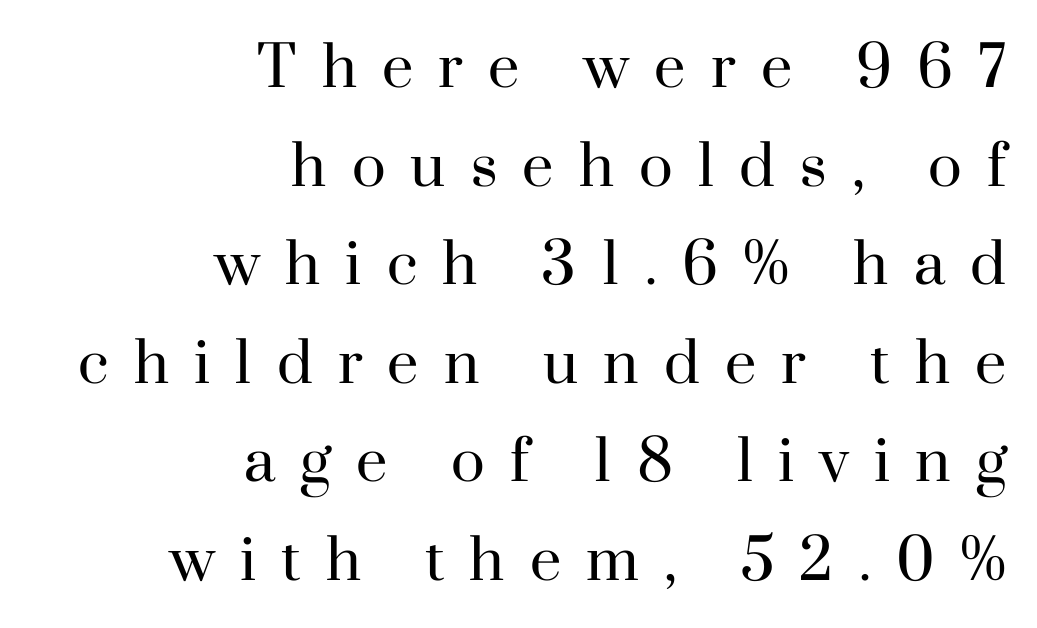
{"serif": "yes", "italic": "no", "bold": "no", "weight": "regular", "width": "normal", "stroke_contrast": "high", "x_height": "small", "monospaced": "no", "underline": "no", "align": "right", "line_spacing_ratio": 1.76, "letter_spacing": "wide", "letter_spacing_em": 0.45, "glyph_px": 56}
